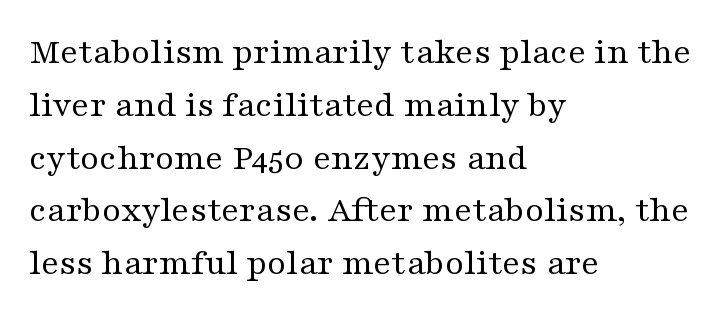
Q: Is the text bold? A: No.
Q: Is the text italic (slanted)? A: No, it is upright.
Q: Is the typeface a serif or a sans-serif typeface? A: Serif.
Q: Is the text underlined? A: No.
Q: How is the paragraph aligned? A: Left-aligned.
Q: Is the spacing between letters normal or unusually wide? A: Normal.
Q: Is the spacing between lines tight, normal or loose? A: Normal.
Q: Width (condensed, normal, or wide)? A: Wide.
Q: Stroke contrast? A: Medium.
Q: x-height? A: Medium.
Q: Monospaced? A: No.
